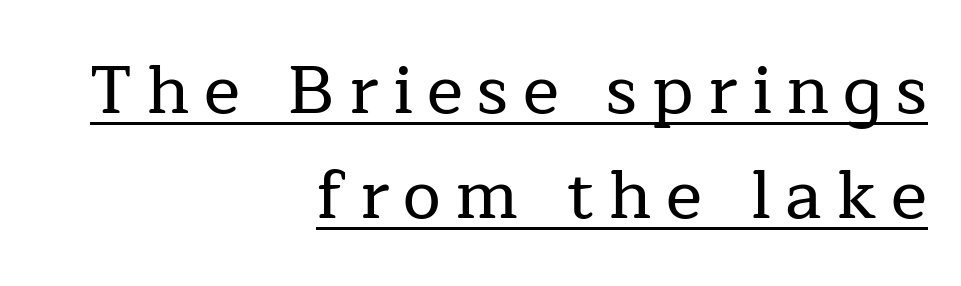
{"serif": "yes", "italic": "no", "width": "normal", "stroke_contrast": "low", "x_height": "medium", "monospaced": "no", "underline": "yes", "align": "right", "line_spacing": "normal", "line_spacing_ratio": 1.54, "letter_spacing": "wide", "letter_spacing_em": 0.21, "glyph_px": 68}
